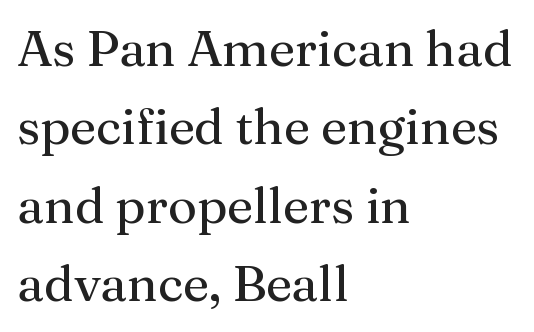
{"serif": "yes", "italic": "no", "bold": "no", "weight": "regular", "width": "normal", "stroke_contrast": "medium", "x_height": "medium", "monospaced": "no", "underline": "no", "align": "left", "line_spacing": "normal", "line_spacing_ratio": 1.57, "letter_spacing": "normal", "letter_spacing_em": 0.0, "glyph_px": 50}
